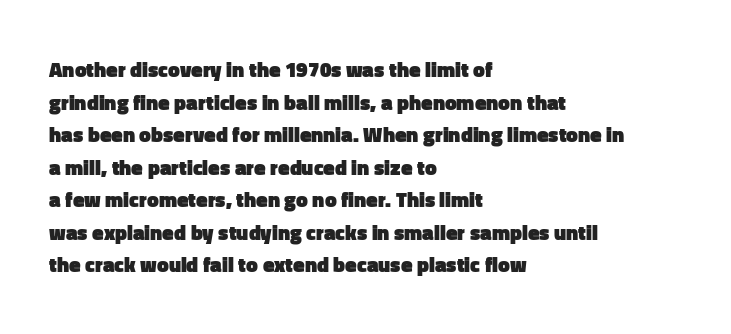
{"italic": "no", "bold": "yes", "underline": "no", "align": "left", "line_spacing": "normal", "line_spacing_ratio": 1.55, "letter_spacing": "normal", "letter_spacing_em": 0.0, "glyph_px": 21}
